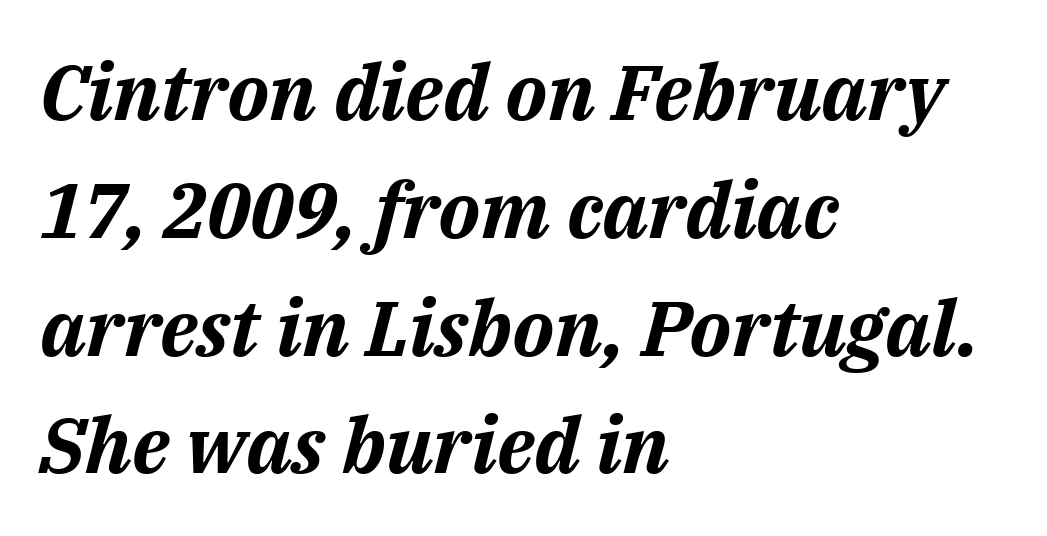
Q: Is the text bold? A: Yes.
Q: Is the text italic (slanted)? A: Yes, it leans right by about 14 degrees.
Q: Is the text underlined? A: No.
Q: How is the paragraph aligned? A: Left-aligned.
Q: Is the spacing between letters normal or unusually wide? A: Normal.
Q: Is the spacing between lines tight, normal or loose? A: Normal.
Q: Width (condensed, normal, or wide)? A: Normal.
Q: Stroke contrast? A: Medium.
Q: x-height? A: Medium.
Q: Monospaced? A: No.
